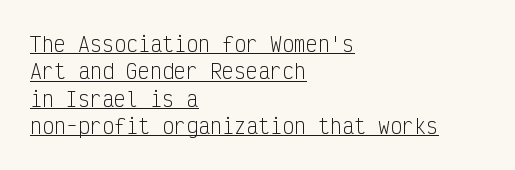
Posture: straight, roman, zero tilt. Baseline-to-baseline distance is the conventional proportion of letter height. The compositor pushed each line to the left boundary. Each word holds together tightly as a unit, with standard inter-letter gaps. Underlining? Definitely there.
